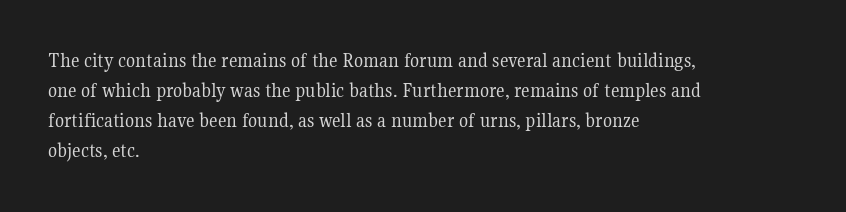
The image shows 21 px text type, upright; set left-aligned, normal line spacing (1.43x), normal letter spacing, not underlined.
